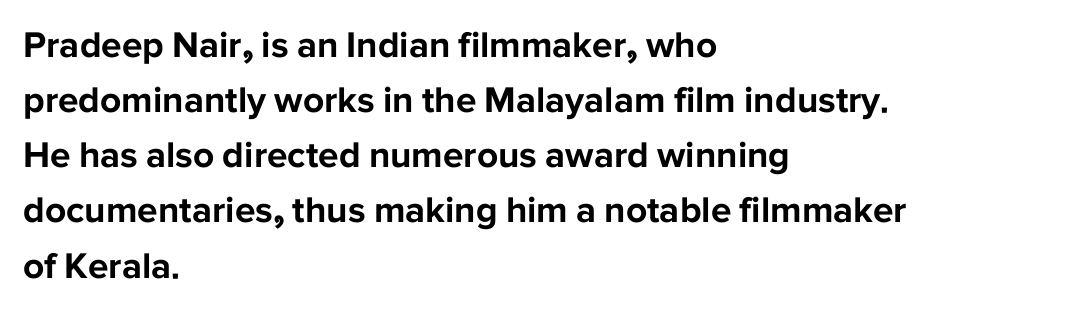
Q: Is the text bold? A: Yes.
Q: Is the text italic (slanted)? A: No, it is upright.
Q: Is the typeface a serif or a sans-serif typeface? A: Sans-serif.
Q: Is the text underlined? A: No.
Q: How is the paragraph aligned? A: Left-aligned.
Q: Is the spacing between letters normal or unusually wide? A: Normal.
Q: Is the spacing between lines tight, normal or loose? A: Normal.
Q: Width (condensed, normal, or wide)? A: Normal.
Q: Stroke contrast? A: Low.
Q: x-height? A: Medium.
Q: Monospaced? A: No.
